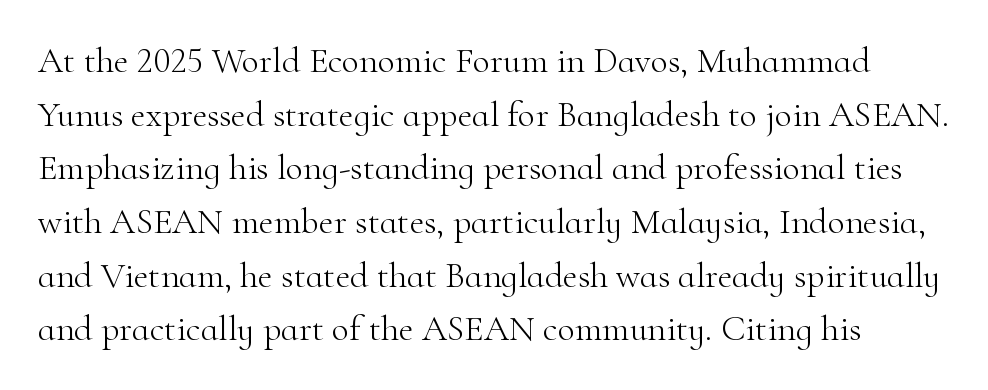
{"serif": "yes", "italic": "no", "bold": "no", "weight": "light", "width": "normal", "stroke_contrast": "high", "x_height": "small", "monospaced": "no", "underline": "no", "line_spacing": "normal", "line_spacing_ratio": 1.49, "letter_spacing": "normal", "letter_spacing_em": 0.0, "glyph_px": 36}
